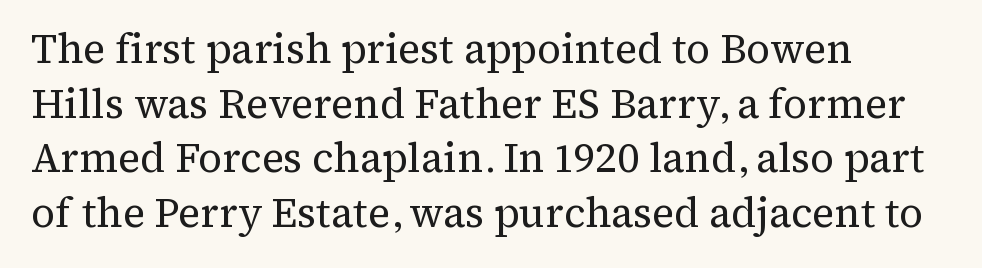
Q: Is the text bold? A: No.
Q: Is the text italic (slanted)? A: No, it is upright.
Q: Is the typeface a serif or a sans-serif typeface? A: Serif.
Q: Is the text underlined? A: No.
Q: How is the paragraph aligned? A: Left-aligned.
Q: Is the spacing between letters normal or unusually wide? A: Normal.
Q: Is the spacing between lines tight, normal or loose? A: Normal.
Q: Width (condensed, normal, or wide)? A: Normal.
Q: Stroke contrast? A: Medium.
Q: x-height? A: Medium.
Q: Monospaced? A: No.
